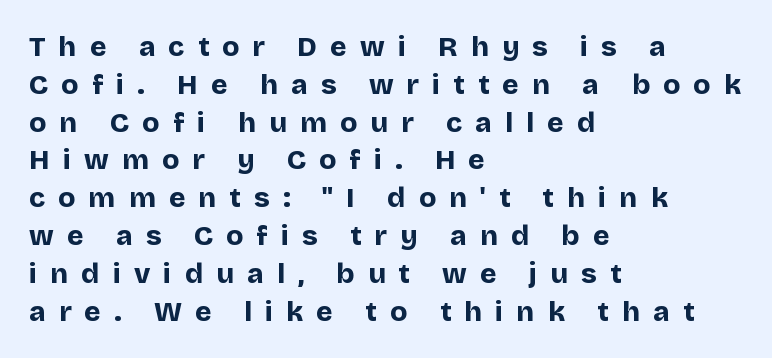
Look at the stroke-to-counter ratio: heavy, a bold. Which margin do the lines hug? The left one — the right edge is uneven. A typesetter would call this proportional, since set widths differ per character. The font's upright variant was chosen for this text. Display-style spreading of the glyphs; the letterfit is very open.
